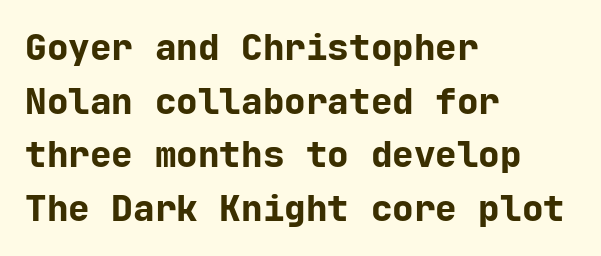
Q: Is the text bold? A: Yes.
Q: Is the text italic (slanted)? A: No, it is upright.
Q: Is the typeface a serif or a sans-serif typeface? A: Sans-serif.
Q: Is the text underlined? A: No.
Q: How is the paragraph aligned? A: Left-aligned.
Q: Is the spacing between letters normal or unusually wide? A: Normal.
Q: Is the spacing between lines tight, normal or loose? A: Normal.
Q: Width (condensed, normal, or wide)? A: Normal.
Q: Stroke contrast? A: Low.
Q: x-height? A: Medium.
Q: Monospaced? A: Yes.
